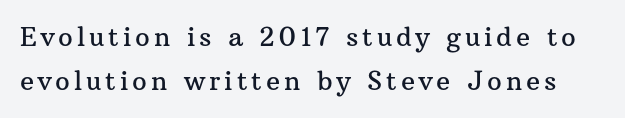
Q: Is the text italic (slanted)? A: No, it is upright.
Q: Is the text underlined? A: No.
Q: Is the spacing between lines tight, normal or loose? A: Normal.
